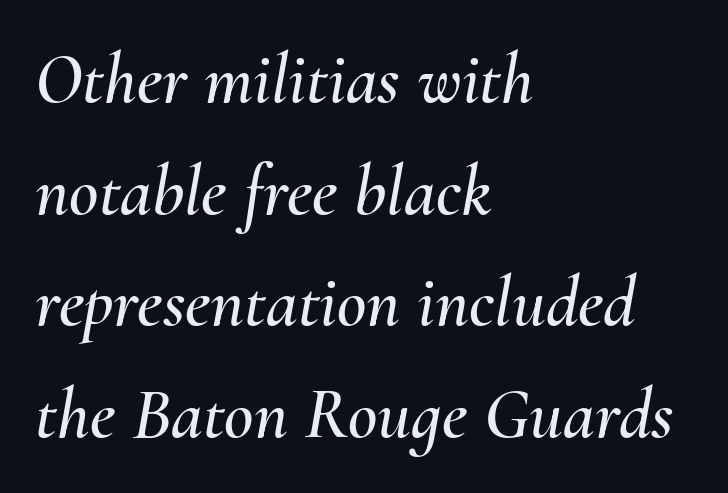
{"italic": "yes", "lean": "right", "slant_degrees": 10, "width": "normal", "stroke_contrast": "medium", "x_height": "small", "monospaced": "no", "underline": "no", "align": "left", "line_spacing": "normal", "line_spacing_ratio": 1.55, "letter_spacing": "normal", "letter_spacing_em": 0.0, "glyph_px": 72}
